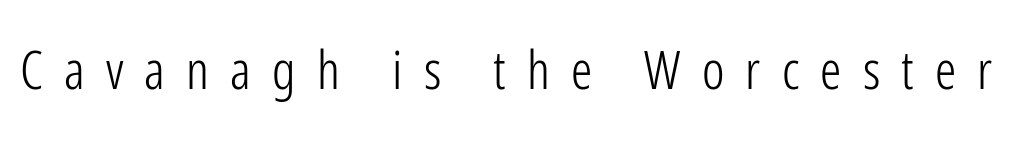
Q: Is the text bold? A: No.
Q: Is the text italic (slanted)? A: No, it is upright.
Q: Is the typeface a serif or a sans-serif typeface? A: Sans-serif.
Q: Is the text underlined? A: No.
Q: Is the spacing between letters normal or unusually wide? A: Unusually wide.
Q: Width (condensed, normal, or wide)? A: Condensed.
Q: Stroke contrast? A: Low.
Q: x-height? A: Medium.
Q: Monospaced? A: No.
